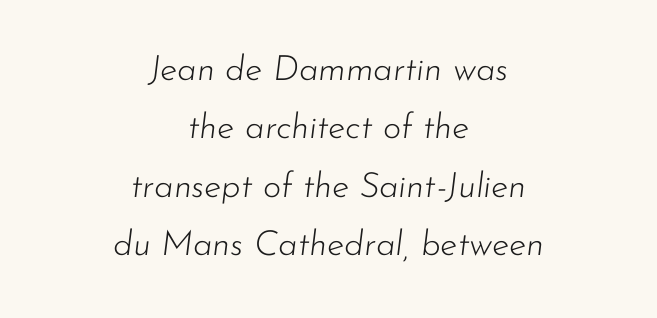
Caption: standard tracking, unaltered. The weight tops out at a normal text grade. Students, observe: this is what conventionally led text looks like. These lines are centered, leaving both edges ragged.
